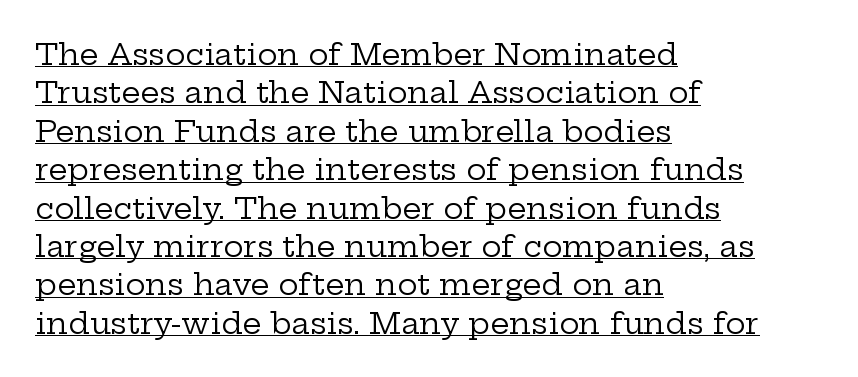
Students, observe: this is what conventionally led text looks like. The typesetter has applied underlining to the passage shown. The passage shown is typed in a proportional face where columns would drift. This is the regular roman posture of the typeface. The font sits on the lighter half of the weight spectrum, regular included.
